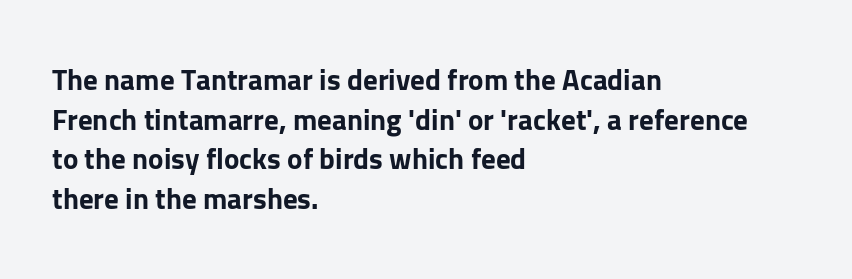
{"serif": "no", "italic": "no", "bold": "yes", "weight": "bold", "width": "normal", "stroke_contrast": "low", "x_height": "medium", "monospaced": "no", "underline": "no", "align": "left", "line_spacing": "normal", "line_spacing_ratio": 1.37, "letter_spacing": "normal", "letter_spacing_em": 0.0, "glyph_px": 29}
